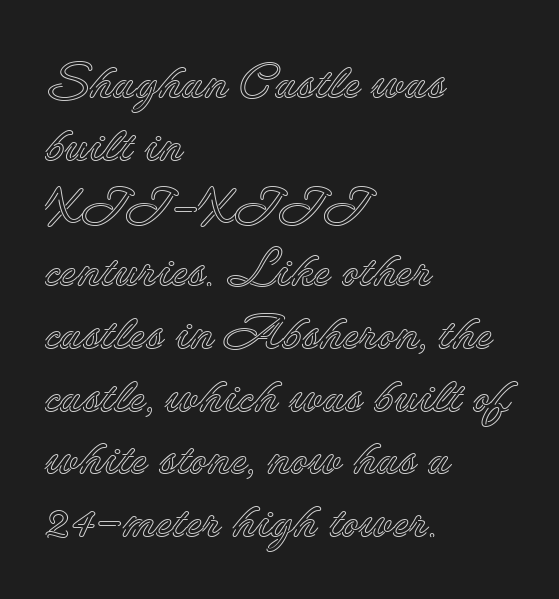
No extra tracking has been applied to these lines. A bare baseline throughout the passage. One glance says typical: line gaps are just what's usual. This sample has the flowing, uneven cadence of proportional lettering. Layout note: lines flush left.
